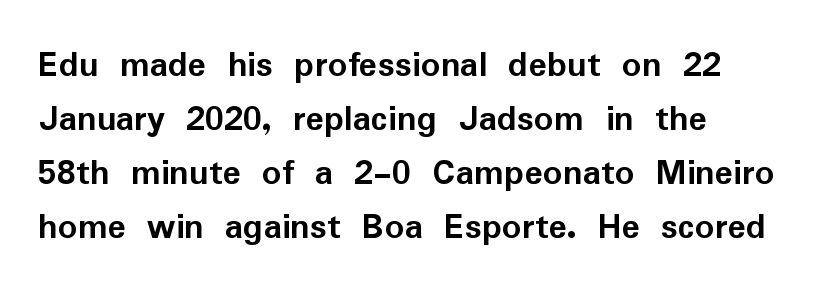
Italic? Not at all — the glyphs are vertical. The words here are not underlined. These lines are rendered in a variable-pitch font. The passage shown stacks its lines at a standard gap. Glyph-to-glyph distance matches everyday printed text. I'd call this a sans setting — the letters go barefoot.
